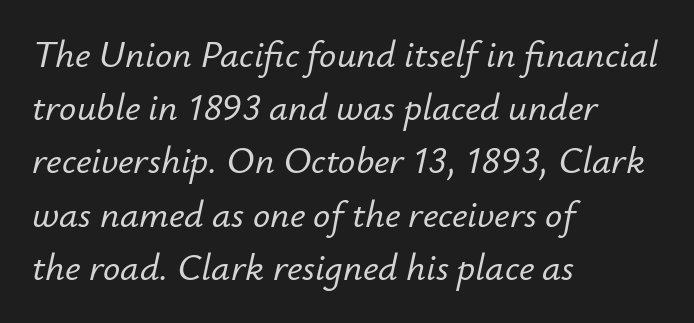
Q: Is the text italic (slanted)? A: Yes, it leans right by about 12 degrees.
Q: Is the text underlined? A: No.
Q: How is the paragraph aligned? A: Left-aligned.
Q: Is the spacing between letters normal or unusually wide? A: Normal.
Q: Is the spacing between lines tight, normal or loose? A: Normal.
Q: Width (condensed, normal, or wide)? A: Normal.
Q: Stroke contrast? A: Low.
Q: x-height? A: Small.
Q: Monospaced? A: No.
